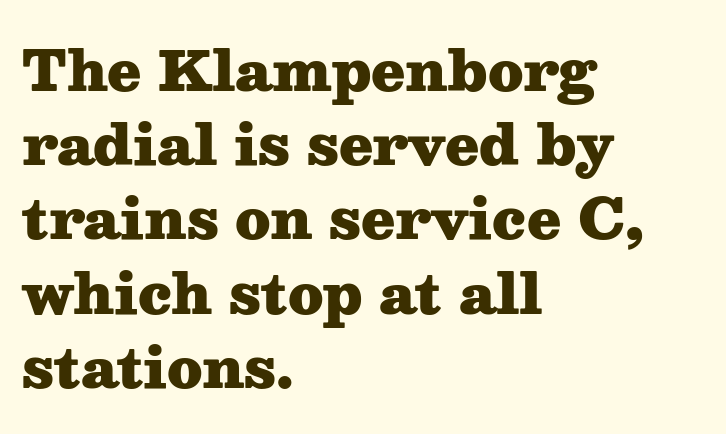
Looks like regular typesetting: each glyph gets only the width it needs. Notice how descenders clear the ascenders below comfortably — that's standard leading. What kind of face is this? One with serifs. Glyph-to-glyph distance matches everyday printed text.
